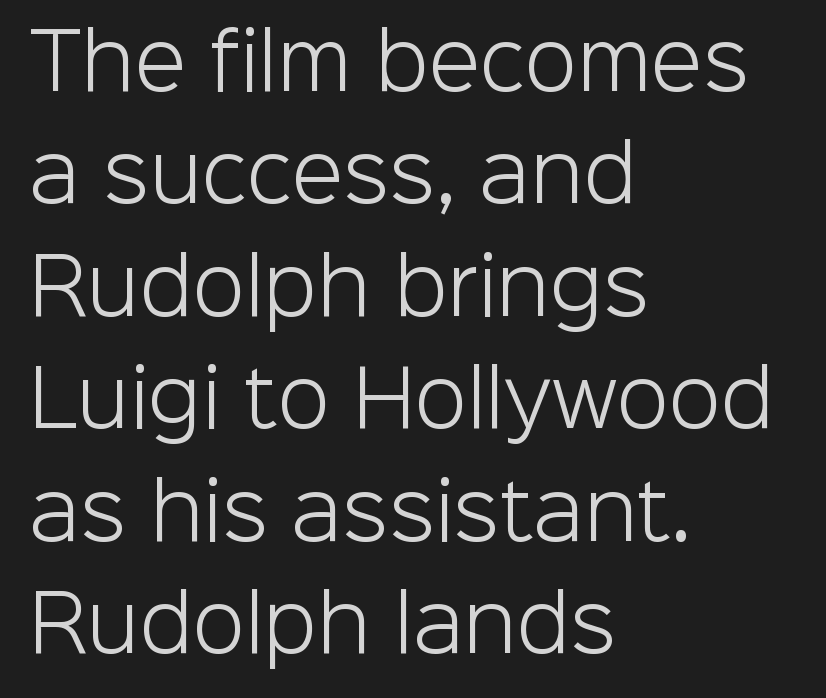
Line beginnings align vertically; line endings do not. In terms of leading, this rendering sits right in the middle. Is the letter spacing exaggerated? No — it looks like the ordinary default. A quiet, ordinary-to-light weight characterises the typeface. The rendering uses natural spacing where letterforms have individual widths. Letterform terminals end flat and unadorned throughout the passage.
